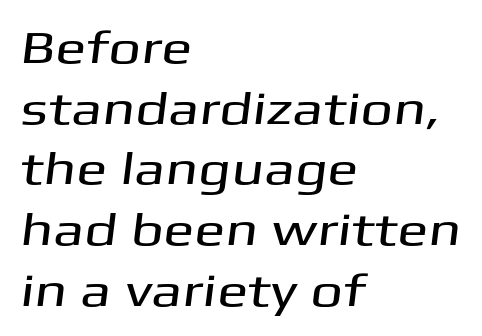
Reading down the block, your eye returns to a fixed left position each line. Check the space under the baseline: it is left empty. These lines are composed in type without serifs. The passage shown stacks its lines at a standard gap.
